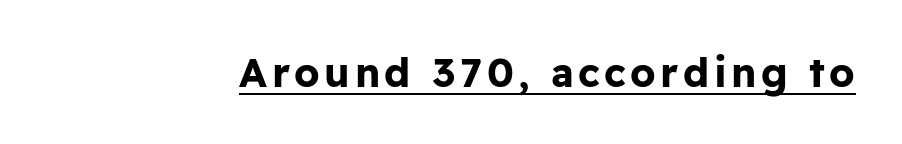
{"serif": "no", "italic": "no", "bold": "yes", "weight": "bold", "width": "normal", "stroke_contrast": "low", "x_height": "medium", "monospaced": "no", "underline": "yes", "glyph_px": 40}
